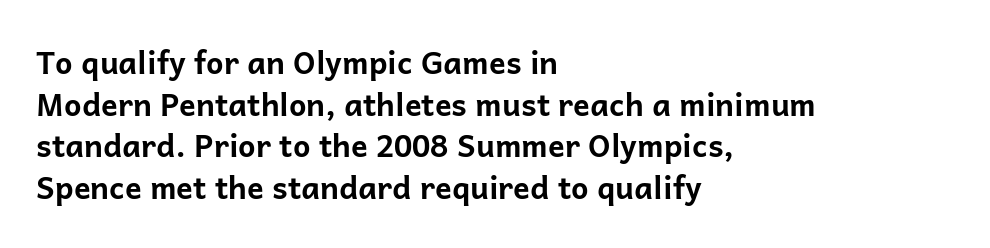
Q: Is the text bold? A: Yes.
Q: Is the text italic (slanted)? A: No, it is upright.
Q: Is the typeface a serif or a sans-serif typeface? A: Sans-serif.
Q: Is the text underlined? A: No.
Q: How is the paragraph aligned? A: Left-aligned.
Q: Is the spacing between letters normal or unusually wide? A: Normal.
Q: Is the spacing between lines tight, normal or loose? A: Normal.
Q: Width (condensed, normal, or wide)? A: Normal.
Q: Stroke contrast? A: Low.
Q: x-height? A: Medium.
Q: Monospaced? A: No.
